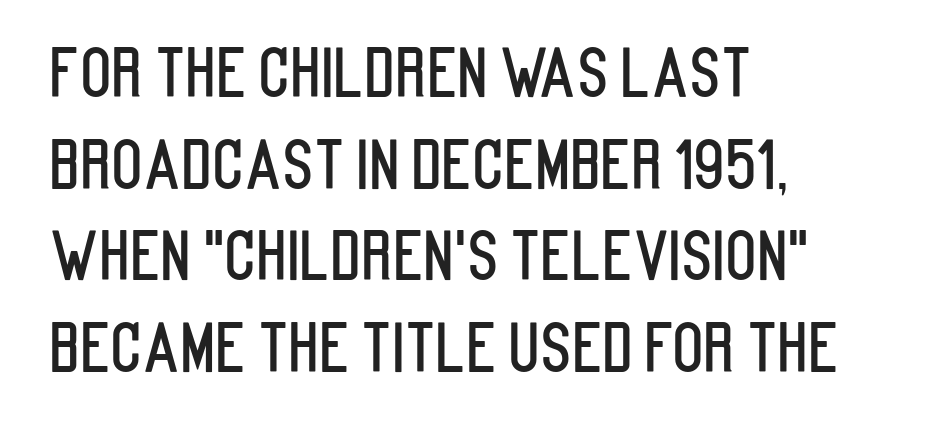
Q: Is the text italic (slanted)? A: No, it is upright.
Q: Is the typeface a serif or a sans-serif typeface? A: Sans-serif.
Q: Is the text underlined? A: No.
Q: How is the paragraph aligned? A: Left-aligned.
Q: Is the spacing between letters normal or unusually wide? A: Normal.
Q: Is the spacing between lines tight, normal or loose? A: Normal.
Q: Width (condensed, normal, or wide)? A: Condensed.
Q: Stroke contrast? A: Low.
Q: x-height? A: Large.
Q: Monospaced? A: No.
